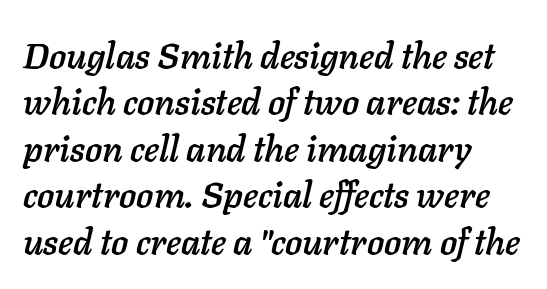
Q: Is the text italic (slanted)? A: Yes, it leans right by about 11 degrees.
Q: Is the text underlined? A: No.
Q: How is the paragraph aligned? A: Left-aligned.
Q: Is the spacing between letters normal or unusually wide? A: Normal.
Q: Is the spacing between lines tight, normal or loose? A: Normal.
Q: Width (condensed, normal, or wide)? A: Normal.
Q: Stroke contrast? A: Low.
Q: x-height? A: Medium.
Q: Monospaced? A: No.
